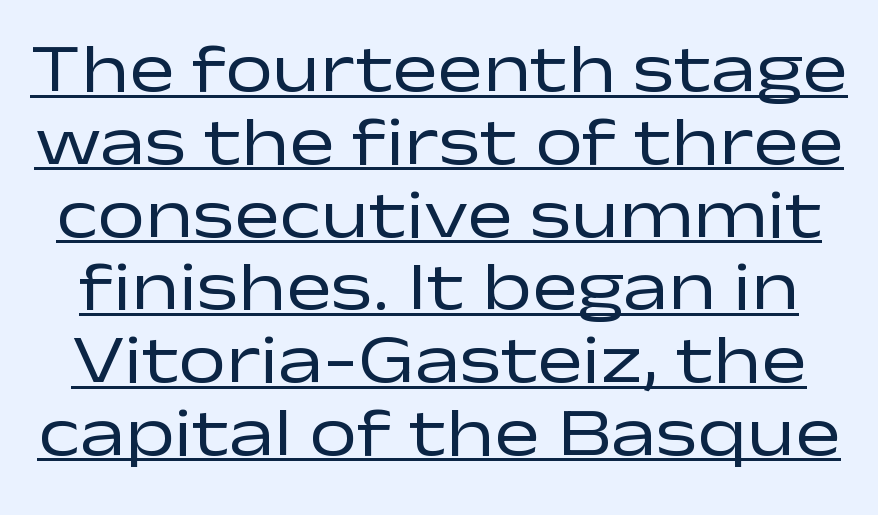
{"serif": "no", "italic": "no", "bold": "no", "weight": "regular", "width": "wide", "stroke_contrast": "low", "x_height": "medium", "monospaced": "no", "underline": "yes", "line_spacing": "tight", "line_spacing_ratio": 1.07, "letter_spacing": "normal", "letter_spacing_em": 0.0, "glyph_px": 68}
